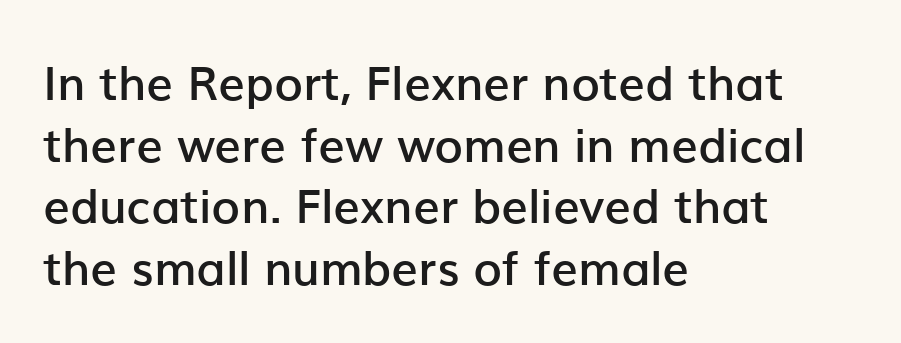
Here the designer chose a conventional face with non-uniform glyph widths. If you drew a ruler down the left edge, every line would touch it. Does the lettering tilt? It doesn't — this is upright. Honestly, the letter spacing is just normal — you wouldn't notice it.
